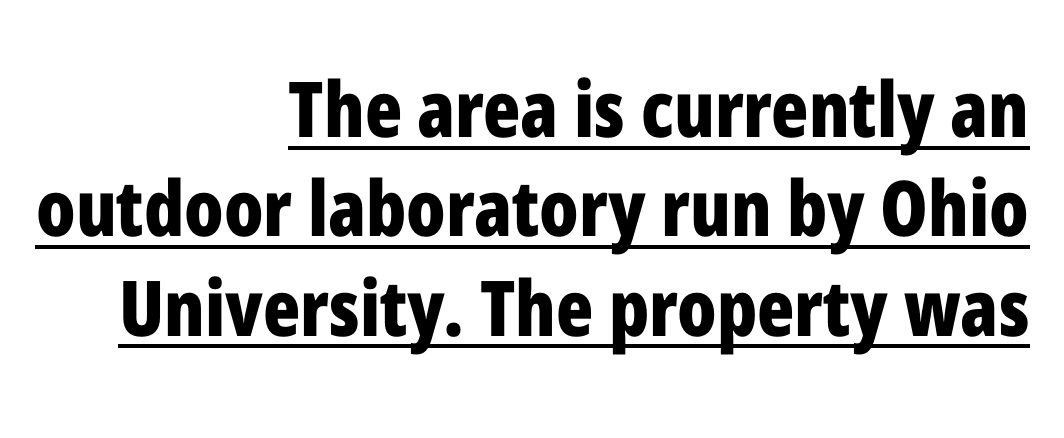
The image shows 77 px bold, condensed sans-serif type, upright; set right-aligned, normal line spacing (1.29x), normal letter spacing, underlined; low stroke contrast and a medium x-height.
